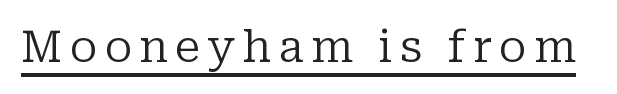
Q: Is the text bold? A: No.
Q: Is the text italic (slanted)? A: No, it is upright.
Q: Is the typeface a serif or a sans-serif typeface? A: Serif.
Q: Is the text underlined? A: Yes.
Q: Width (condensed, normal, or wide)? A: Normal.
Q: Stroke contrast? A: Low.
Q: x-height? A: Medium.
Q: Monospaced? A: No.
